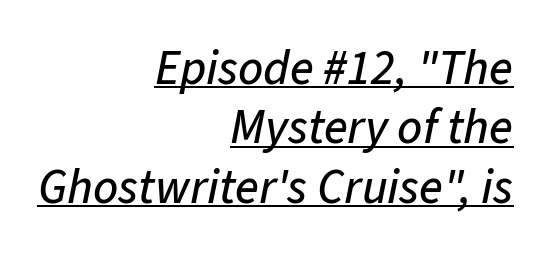
{"italic": "yes", "lean": "right", "slant_degrees": 11, "width": "normal", "stroke_contrast": "low", "x_height": "medium", "monospaced": "no", "underline": "yes", "align": "right", "line_spacing_ratio": 1.21, "letter_spacing": "normal", "letter_spacing_em": 0.0, "glyph_px": 49}
